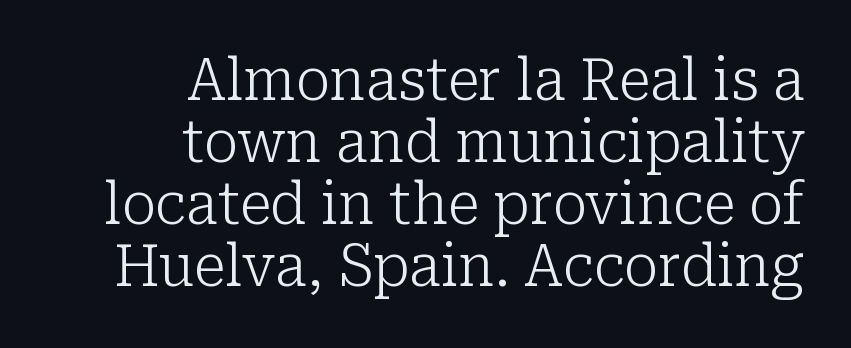
Q: Is the text bold? A: No.
Q: Is the text italic (slanted)? A: No, it is upright.
Q: Is the typeface a serif or a sans-serif typeface? A: Serif.
Q: Is the text underlined? A: No.
Q: How is the paragraph aligned? A: Right-aligned.
Q: Is the spacing between letters normal or unusually wide? A: Normal.
Q: Is the spacing between lines tight, normal or loose? A: Tight.
Q: Width (condensed, normal, or wide)? A: Normal.
Q: Stroke contrast? A: Low.
Q: x-height? A: Medium.
Q: Monospaced? A: No.
